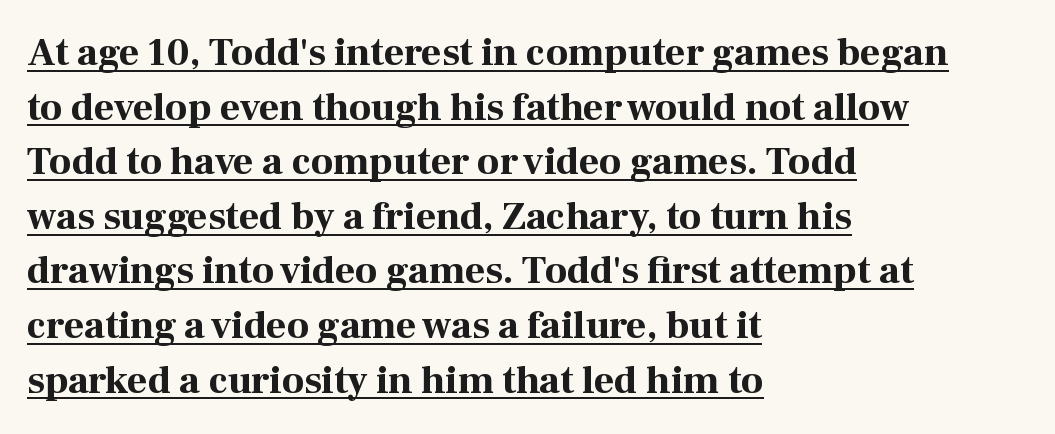
The rows are spaced the way most documents space them. The letters advance in unequal steps, a hallmark of proportional type. Does the weight exceed regular? Yes, all the way to bold. The lines are quadded left.
